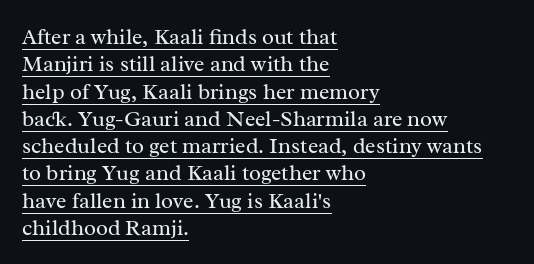
Stems here are at most as thick as an everyday book face. Posture: straight, roman, zero tilt. Observe the ordinary spacing: letters are neighbours, not strangers. In designer terms, the underline attribute is active on this setting. Left-aligned paragraph, ragged on the right.
